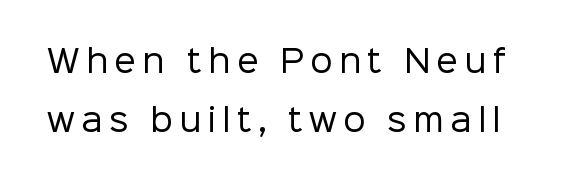
The image shows 31 px regular-weight sans-serif type, upright; set loose line spacing (1.91x), unusually wide letter spacing (+0.2 em), not underlined; low stroke contrast and a medium x-height.
